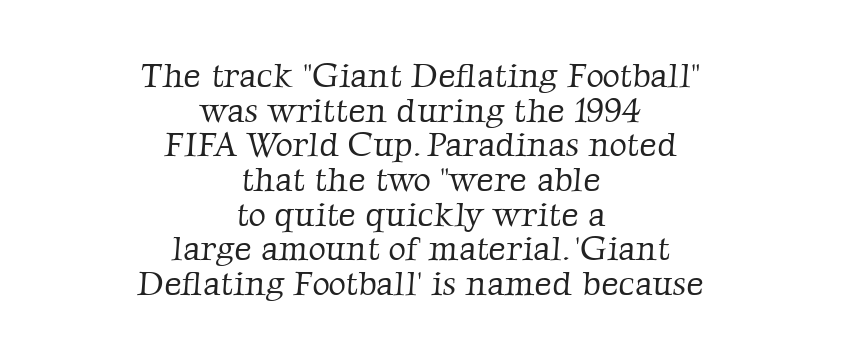
This sample trades vertical openness for compactness between lines. Small tapered or slab feet sit at the stroke ends, so this counts as serif. A light-to-regular cut is what we see here. Bare-footed words on every line. The lines in this sample share a center point and differ in where they start and stop.
